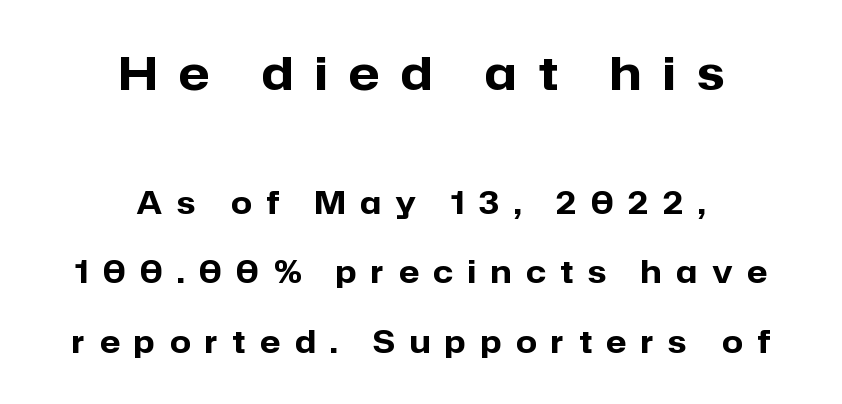
Q: Is the text bold? A: Yes.
Q: Is the text italic (slanted)? A: No, it is upright.
Q: Is the typeface a serif or a sans-serif typeface? A: Sans-serif.
Q: Is the text underlined? A: No.
Q: How is the paragraph aligned? A: Centered.
Q: Is the spacing between letters normal or unusually wide? A: Unusually wide.
Q: Is the spacing between lines tight, normal or loose? A: Loose.
Q: Which block of text is set in a larger size, the first (top) or the second (bottom)? A: The first (top) one.
Q: Width (condensed, normal, or wide)? A: Normal.
Q: Stroke contrast? A: Low.
Q: x-height? A: Medium.
Q: Monospaced? A: No.
